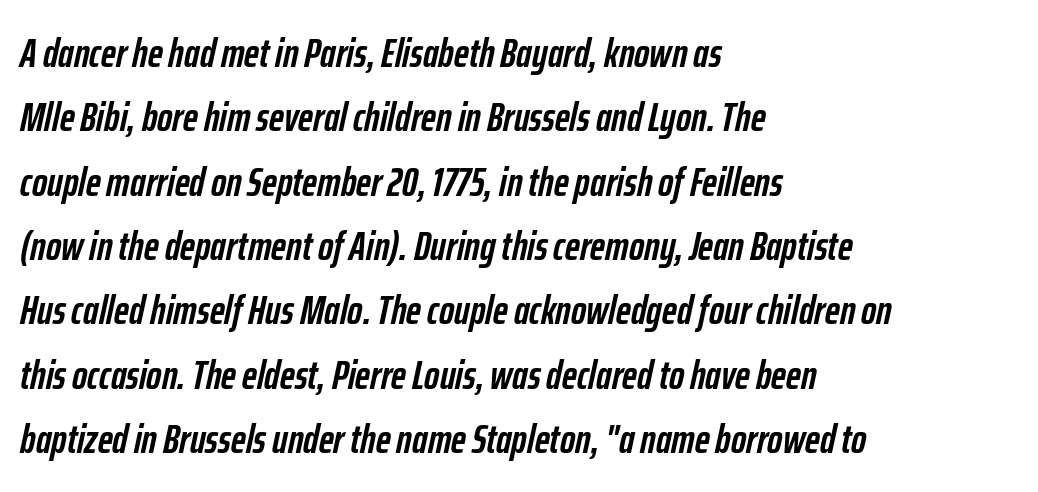
The sample has been set heavy, in full bold. Spacing between characters is what you'd get straight out of the box. This sample is left-justified, so line endings fall wherever the words run out. Looks like regular typesetting: each glyph gets only the width it needs. Characters are canted at an angle relative to the baseline's perpendicular.
